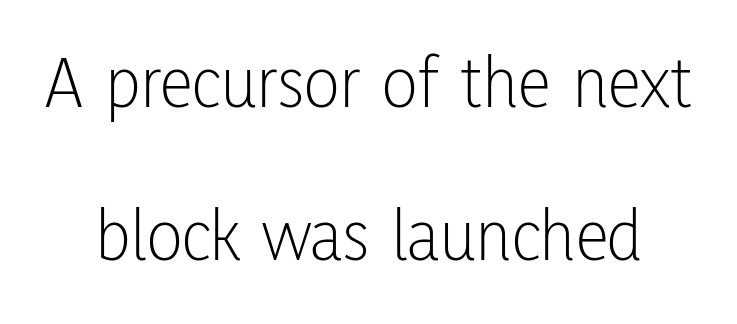
The image shows 75 px light, condensed sans-serif type, upright; set loose line spacing (2.04x), normal letter spacing, not underlined; low stroke contrast and a medium x-height.
